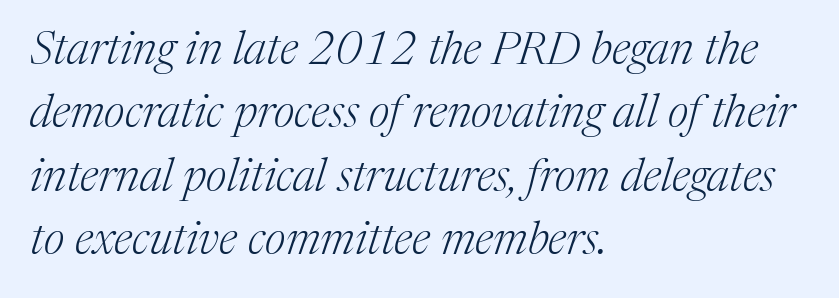
Compared with a centered layout, this one pins lines to the left instead. A normal amount of white space separates one row of letters from the next. The face used here is seriffed, in the tradition of book romans. Each row of text sits above clean, open space.
